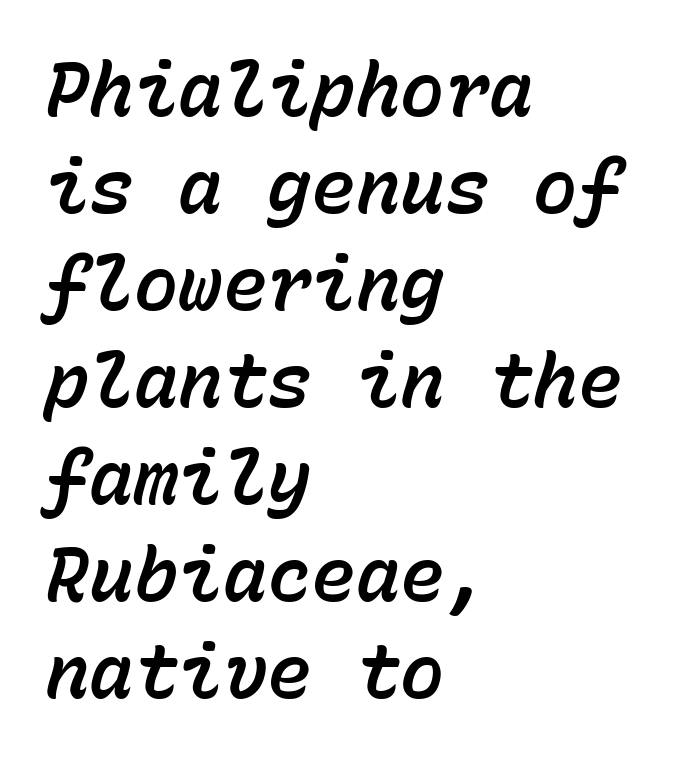
{"italic": "yes", "lean": "right", "slant_degrees": 15, "width": "normal", "stroke_contrast": "low", "x_height": "medium", "monospaced": "yes", "underline": "no", "align": "left", "line_spacing": "normal", "line_spacing_ratio": 1.31, "letter_spacing": "normal", "letter_spacing_em": 0.0, "glyph_px": 74}
